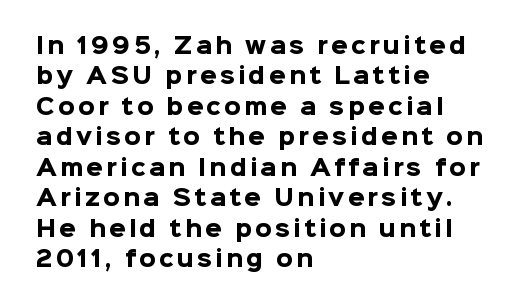
Compared with typical paragraphs, the rows here are spaced about the same. Each glyph is drawn with heavy, bold strokes. Line beginnings align vertically; line endings do not. Designer's note — italics off, roman on.
